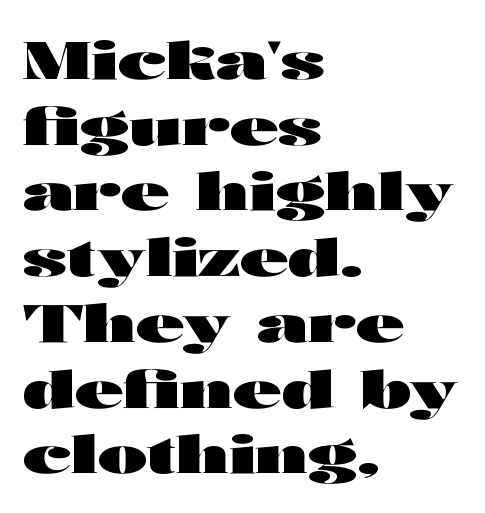
Q: Is the text bold? A: Yes.
Q: Is the text italic (slanted)? A: No, it is upright.
Q: Is the typeface a serif or a sans-serif typeface? A: Serif.
Q: Is the text underlined? A: No.
Q: How is the paragraph aligned? A: Left-aligned.
Q: Is the spacing between letters normal or unusually wide? A: Normal.
Q: Width (condensed, normal, or wide)? A: Wide.
Q: Stroke contrast? A: High.
Q: x-height? A: Medium.
Q: Monospaced? A: No.
